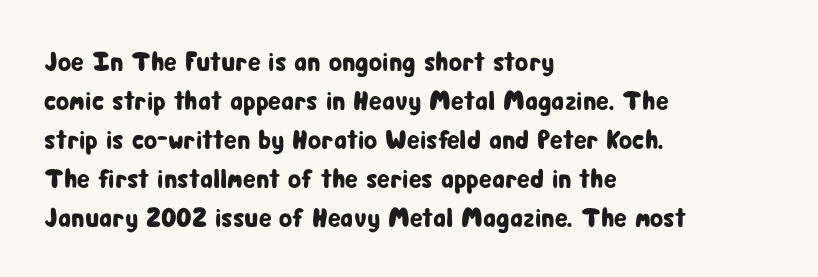
{"italic": "no", "underline": "no", "align": "left", "line_spacing": "normal", "line_spacing_ratio": 1.44, "letter_spacing": "normal", "letter_spacing_em": 0.0, "glyph_px": 27}
